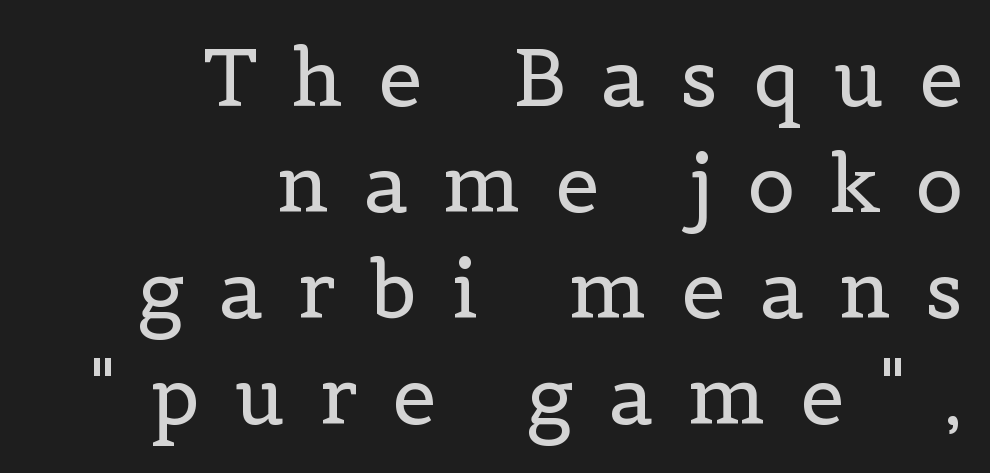
Q: Is the text bold? A: No.
Q: Is the text italic (slanted)? A: No, it is upright.
Q: Is the typeface a serif or a sans-serif typeface? A: Serif.
Q: Is the text underlined? A: No.
Q: How is the paragraph aligned? A: Right-aligned.
Q: Is the spacing between letters normal or unusually wide? A: Unusually wide.
Q: Is the spacing between lines tight, normal or loose? A: Normal.
Q: Width (condensed, normal, or wide)? A: Normal.
Q: x-height? A: Medium.
Q: Monospaced? A: No.
